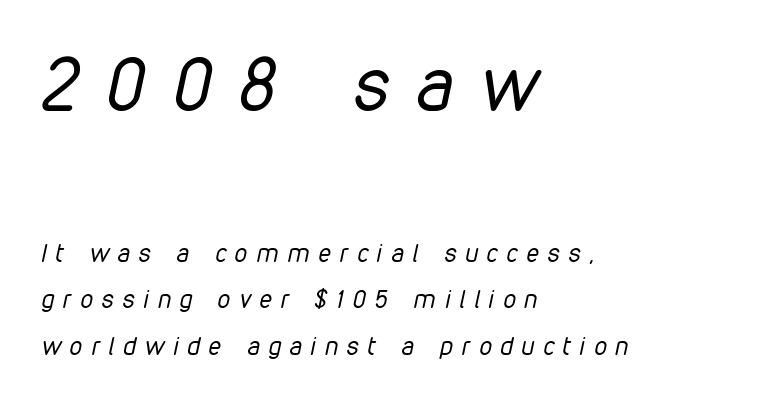
Q: Is the text bold? A: No.
Q: Is the text italic (slanted)? A: Yes, it leans right by about 12 degrees.
Q: Is the text underlined? A: No.
Q: How is the paragraph aligned? A: Left-aligned.
Q: Is the spacing between letters normal or unusually wide? A: Unusually wide.
Q: Which block of text is set in a larger size, the first (top) or the second (bottom)? A: The first (top) one.
Q: Width (condensed, normal, or wide)? A: Condensed.
Q: Stroke contrast? A: Low.
Q: x-height? A: Medium.
Q: Monospaced? A: No.
